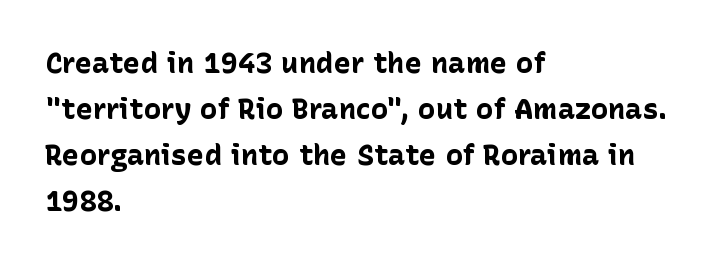
Do the characters align in a grid? No, the font is proportional. Does the type have serifs? No, each stem ends abruptly. Line beginnings align vertically; line endings do not. The letters stand upright; this is a roman face. Spacing between characters is what you'd get straight out of the box. The area under the type is left untouched.
